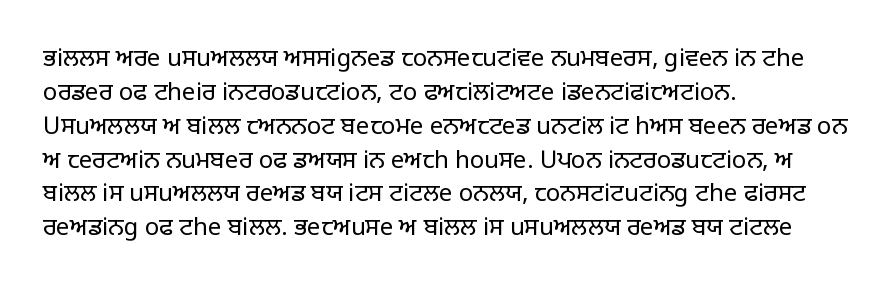
Q: Is the text bold? A: No.
Q: Is the text italic (slanted)? A: No, it is upright.
Q: Is the text underlined? A: No.
Q: How is the paragraph aligned? A: Left-aligned.
Q: Is the spacing between letters normal or unusually wide? A: Normal.
Q: Is the spacing between lines tight, normal or loose? A: Normal.
